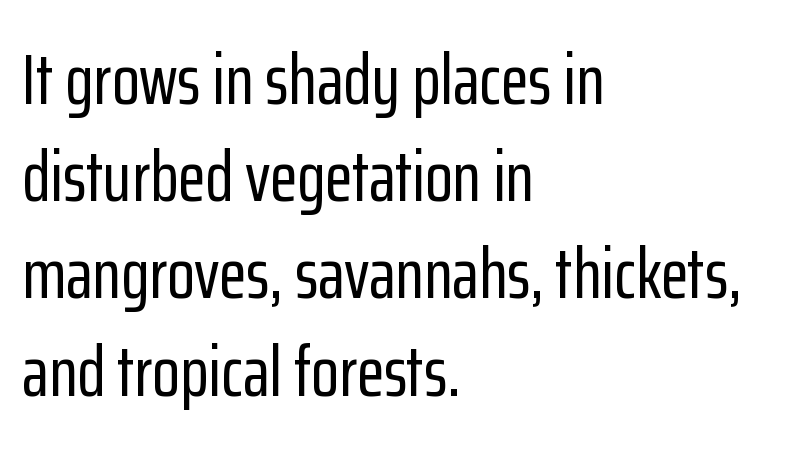
The image shows 72 px condensed sans-serif type, upright; set left-aligned, normal line spacing (1.35x), normal letter spacing, not underlined; low stroke contrast and a medium x-height.
